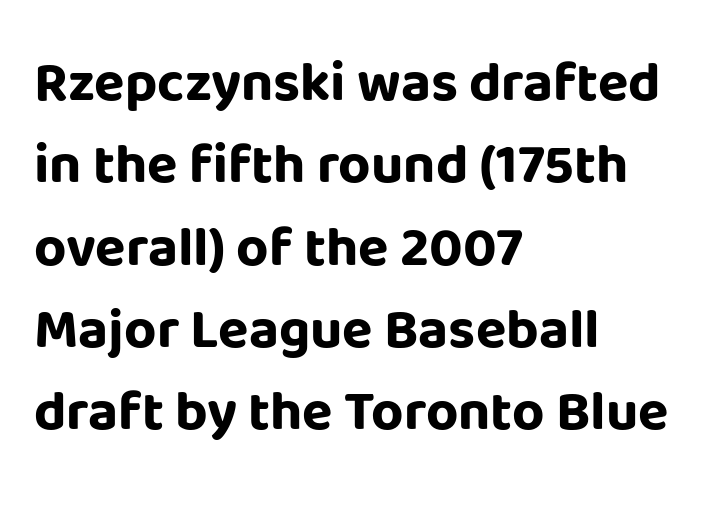
The image shows 56 px bold sans-serif type, upright; set left-aligned, normal line spacing (1.47x), normal letter spacing, not underlined; low stroke contrast and a large x-height.
